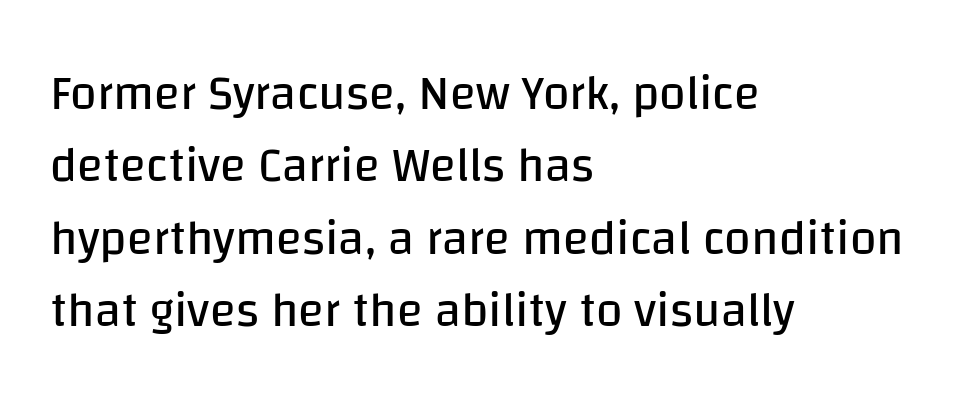
Q: Is the text bold? A: No.
Q: Is the text italic (slanted)? A: No, it is upright.
Q: Is the typeface a serif or a sans-serif typeface? A: Sans-serif.
Q: Is the text underlined? A: No.
Q: How is the paragraph aligned? A: Left-aligned.
Q: Is the spacing between letters normal or unusually wide? A: Normal.
Q: Is the spacing between lines tight, normal or loose? A: Normal.
Q: Width (condensed, normal, or wide)? A: Normal.
Q: Stroke contrast? A: Low.
Q: x-height? A: Large.
Q: Monospaced? A: No.
